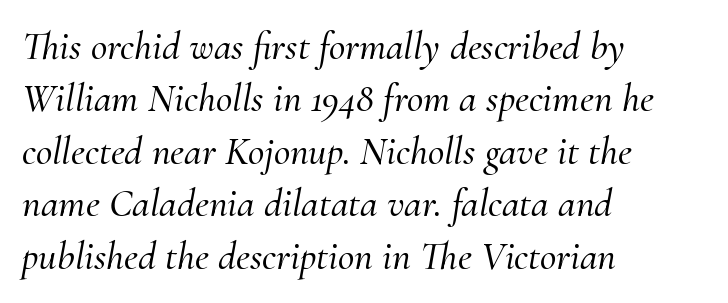
The image shows 40 px serif type, italic (leaning right); set left-aligned, normal line spacing (1.31x), normal letter spacing, not underlined; medium stroke contrast and a small x-height.
